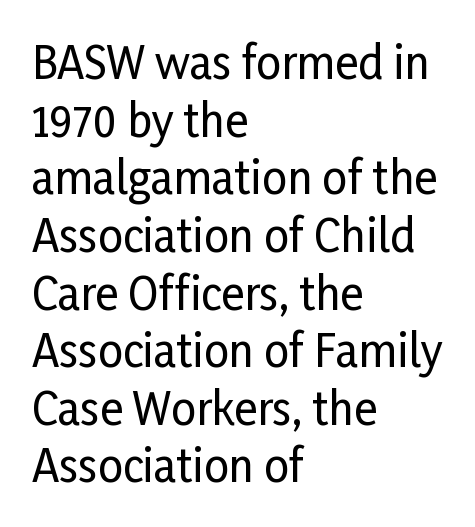
The image shows 44 px condensed sans-serif type, upright; set left-aligned, normal line spacing (1.31x), normal letter spacing, not underlined; low stroke contrast and a medium x-height.
